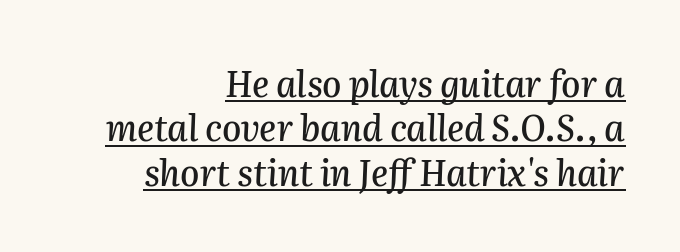
{"italic": "yes", "lean": "right", "slant_degrees": 2, "width": "normal", "stroke_contrast": "medium", "x_height": "medium", "monospaced": "no", "underline": "yes", "align": "right", "line_spacing": "normal", "line_spacing_ratio": 1.27, "letter_spacing": "normal", "letter_spacing_em": 0.0, "glyph_px": 35}
